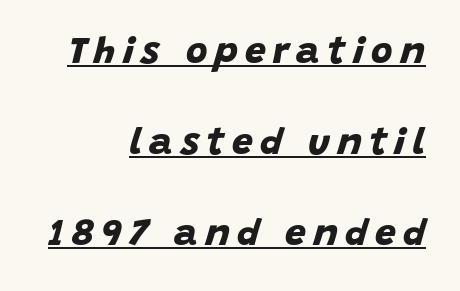
{"serif": "no", "bold": "yes", "weight": "bold", "width": "normal", "stroke_contrast": "low", "x_height": "large", "monospaced": "no", "underline": "yes", "align": "right", "line_spacing": "loose", "line_spacing_ratio": 2.46, "letter_spacing": "wide", "letter_spacing_em": 0.2, "glyph_px": 37}
